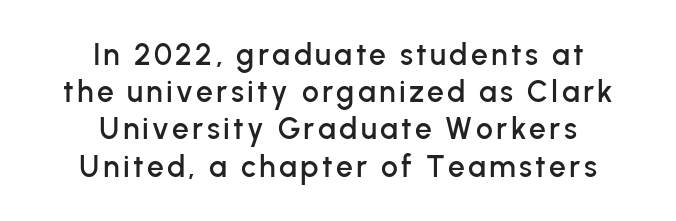
Q: Is the text italic (slanted)? A: No, it is upright.
Q: Is the typeface a serif or a sans-serif typeface? A: Sans-serif.
Q: Is the text underlined? A: No.
Q: How is the paragraph aligned? A: Centered.
Q: Width (condensed, normal, or wide)? A: Normal.
Q: Stroke contrast? A: Low.
Q: x-height? A: Medium.
Q: Monospaced? A: No.
